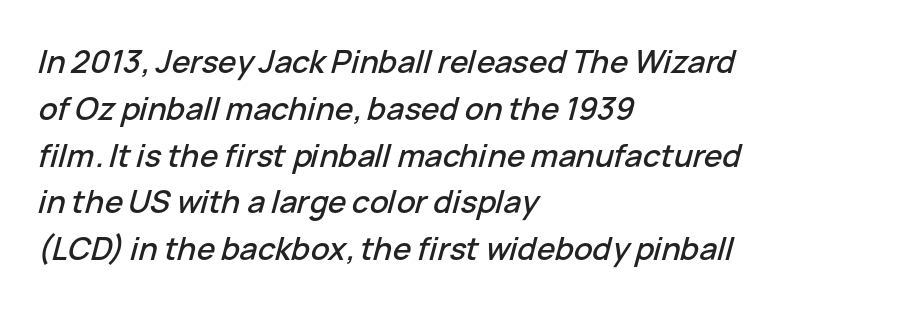
The image shows 31 px text type, italic (leaning right); set left-aligned, normal line spacing (1.51x), normal letter spacing, not underlined; low stroke contrast and a medium x-height.
